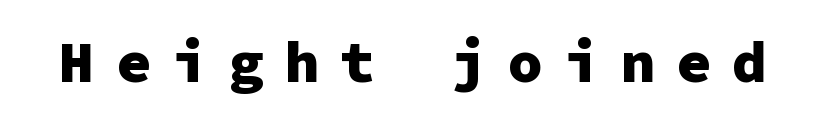
{"serif": "no", "italic": "no", "bold": "yes", "weight": "heavy", "width": "normal", "stroke_contrast": "low", "x_height": "medium", "monospaced": "yes", "underline": "no", "letter_spacing": "wide", "letter_spacing_em": 0.35, "glyph_px": 59}
